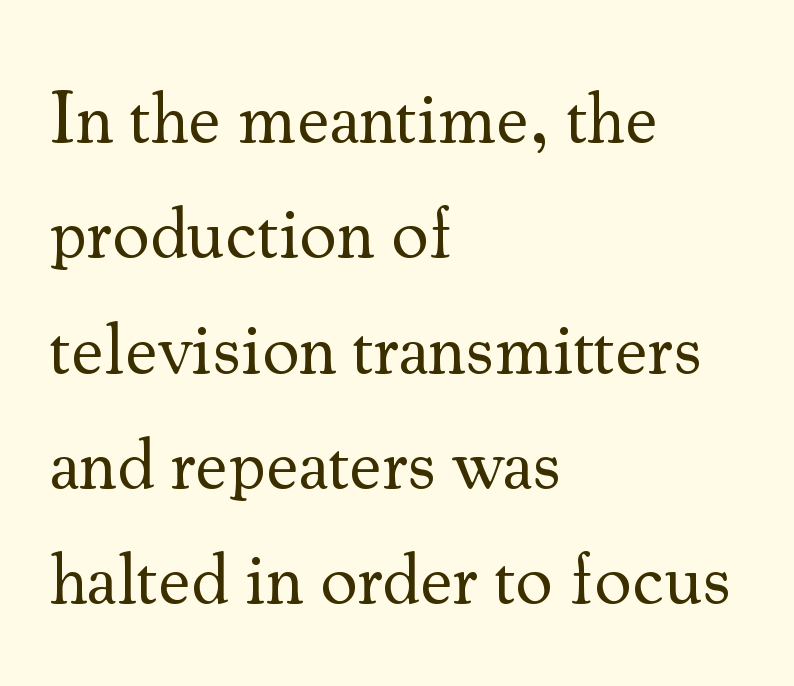
{"serif": "yes", "italic": "no", "bold": "no", "weight": "regular", "width": "normal", "stroke_contrast": "medium", "x_height": "small", "monospaced": "no", "underline": "no", "align": "left", "line_spacing": "normal", "line_spacing_ratio": 1.58, "letter_spacing": "normal", "letter_spacing_em": 0.0, "glyph_px": 73}
